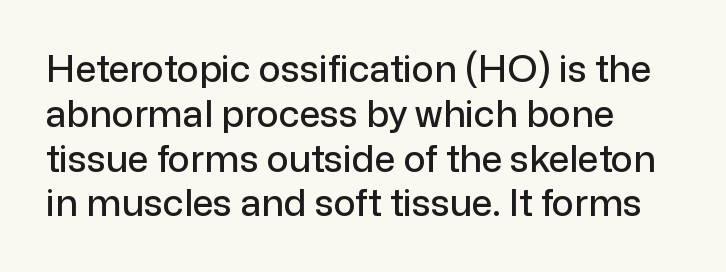
Q: Is the text italic (slanted)? A: No, it is upright.
Q: Is the typeface a serif or a sans-serif typeface? A: Sans-serif.
Q: Is the text underlined? A: No.
Q: How is the paragraph aligned? A: Left-aligned.
Q: Is the spacing between letters normal or unusually wide? A: Normal.
Q: Width (condensed, normal, or wide)? A: Normal.
Q: Stroke contrast? A: Low.
Q: x-height? A: Medium.
Q: Monospaced? A: No.
